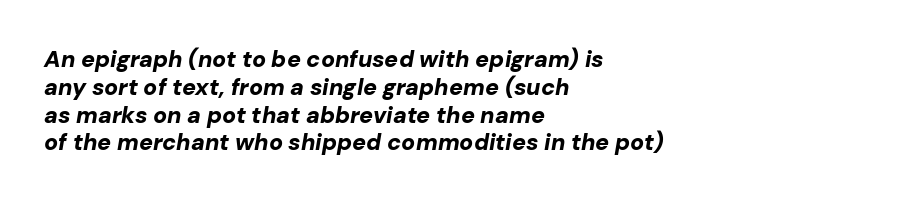
{"italic": "yes", "lean": "right", "slant_degrees": 10, "bold": "yes", "underline": "no", "align": "left", "line_spacing_ratio": 1.21, "letter_spacing": "normal", "letter_spacing_em": 0.0, "glyph_px": 23}
